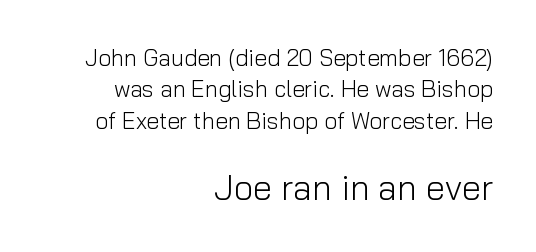
Q: Is the text bold? A: No.
Q: Is the text italic (slanted)? A: No, it is upright.
Q: Is the typeface a serif or a sans-serif typeface? A: Sans-serif.
Q: Is the text underlined? A: No.
Q: How is the paragraph aligned? A: Right-aligned.
Q: Is the spacing between letters normal or unusually wide? A: Normal.
Q: Is the spacing between lines tight, normal or loose? A: Normal.
Q: Which block of text is set in a larger size, the first (top) or the second (bottom)? A: The second (bottom) one.
Q: Width (condensed, normal, or wide)? A: Normal.
Q: Stroke contrast? A: Low.
Q: x-height? A: Medium.
Q: Monospaced? A: No.
